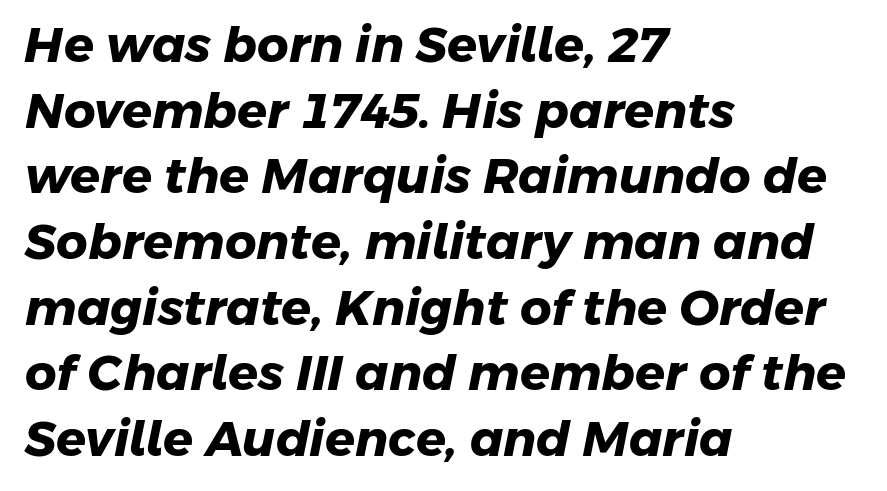
Q: Is the text bold? A: Yes.
Q: Is the typeface a serif or a sans-serif typeface? A: Sans-serif.
Q: Is the text underlined? A: No.
Q: How is the paragraph aligned? A: Left-aligned.
Q: Is the spacing between letters normal or unusually wide? A: Normal.
Q: Is the spacing between lines tight, normal or loose? A: Normal.
Q: Width (condensed, normal, or wide)? A: Normal.
Q: Stroke contrast? A: Low.
Q: x-height? A: Medium.
Q: Monospaced? A: No.
